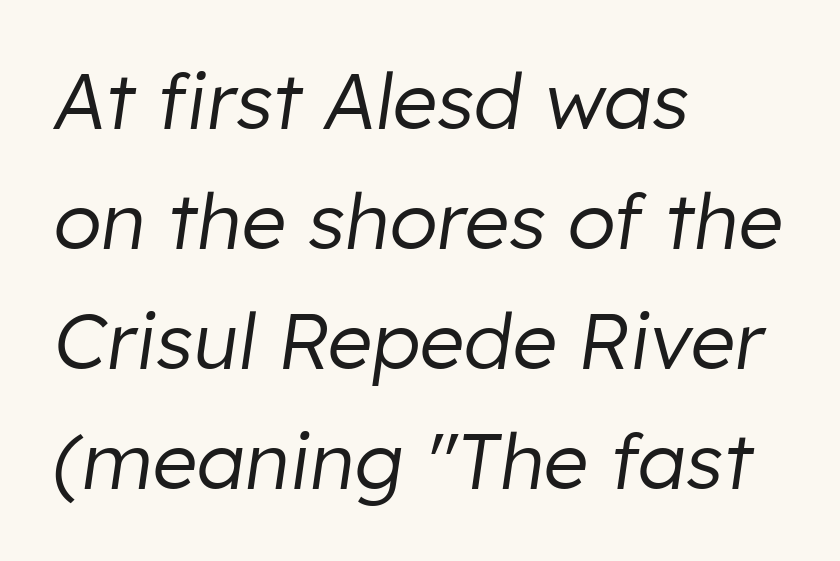
{"italic": "yes", "lean": "right", "slant_degrees": 8, "bold": "no", "weight": "regular", "width": "normal", "stroke_contrast": "low", "x_height": "medium", "monospaced": "no", "underline": "no", "align": "left", "line_spacing": "normal", "line_spacing_ratio": 1.54, "letter_spacing": "normal", "letter_spacing_em": 0.0, "glyph_px": 78}
